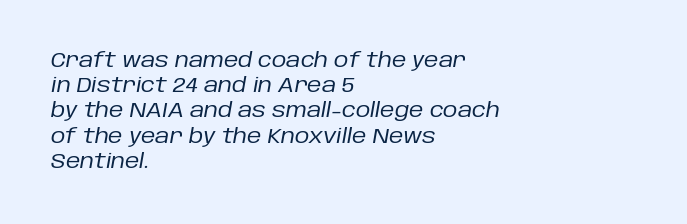
The image shows 20 px text type, italic (leaning right); set left-aligned, normal line spacing (1.26x), normal letter spacing, not underlined.
